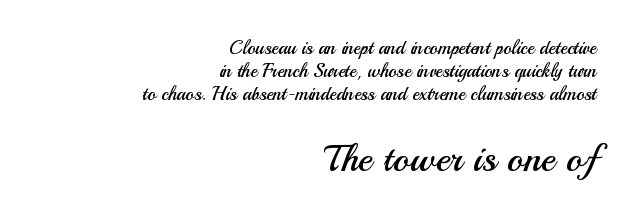
Q: Is the text bold? A: No.
Q: Is the text italic (slanted)? A: Yes.
Q: Is the typeface a serif or a sans-serif typeface? A: Sans-serif.
Q: Is the text underlined? A: No.
Q: How is the paragraph aligned? A: Right-aligned.
Q: Is the spacing between letters normal or unusually wide? A: Normal.
Q: Which block of text is set in a larger size, the first (top) or the second (bottom)? A: The second (bottom) one.
Q: Width (condensed, normal, or wide)? A: Normal.
Q: Stroke contrast? A: Medium.
Q: x-height? A: Small.
Q: Monospaced? A: No.
